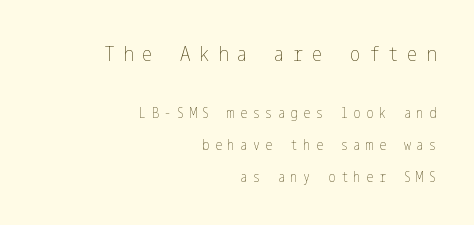
The designer dialed line spacing up above the default. The string is rendered with underlining switched off. The rag falls on the left side of this text block. The letterforms stand isolated, each surrounded by extra space. The passage shown is not bold in any degree.
